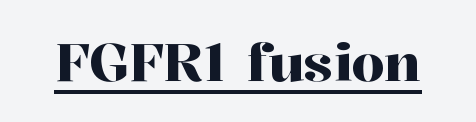
Q: Is the text italic (slanted)? A: No, it is upright.
Q: Is the typeface a serif or a sans-serif typeface? A: Serif.
Q: Is the text underlined? A: Yes.
Q: Is the spacing between letters normal or unusually wide? A: Normal.
Q: Width (condensed, normal, or wide)? A: Normal.
Q: Stroke contrast? A: High.
Q: x-height? A: Medium.
Q: Monospaced? A: No.
